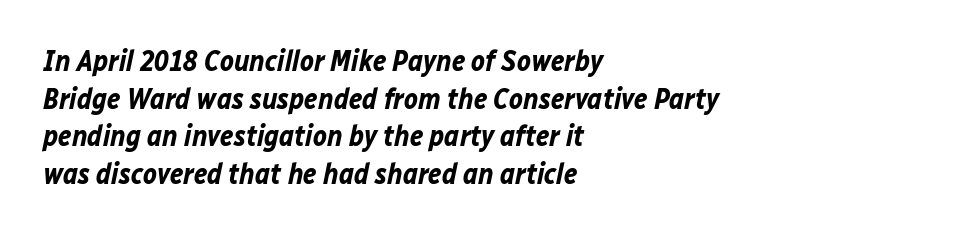
The typesetter chose a ragged-right arrangement here. Varying glyph widths throughout — classic text-font behaviour. Compared with typical body copy, the letter spacing here is the same. Looking at the ascenders, they clearly lean.
